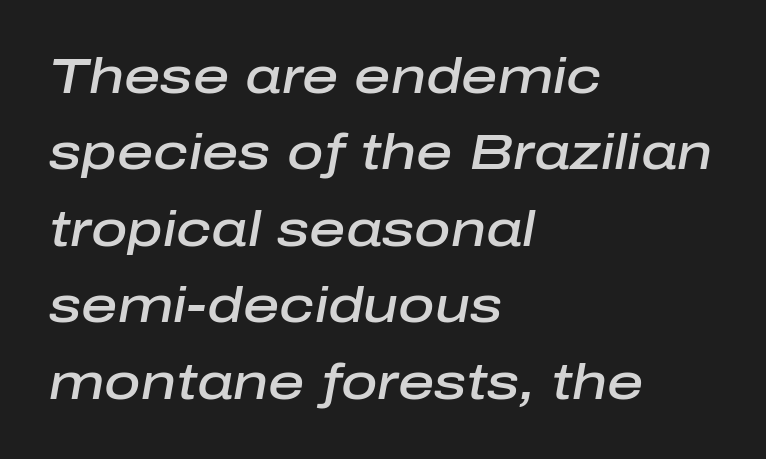
Q: Is the text bold? A: Semi-bold.
Q: Is the text italic (slanted)? A: Yes, it leans right by about 10 degrees.
Q: Is the text underlined? A: No.
Q: How is the paragraph aligned? A: Left-aligned.
Q: Is the spacing between letters normal or unusually wide? A: Normal.
Q: Is the spacing between lines tight, normal or loose? A: Normal.
Q: Width (condensed, normal, or wide)? A: Normal.
Q: Stroke contrast? A: Low.
Q: x-height? A: Medium.
Q: Monospaced? A: No.
